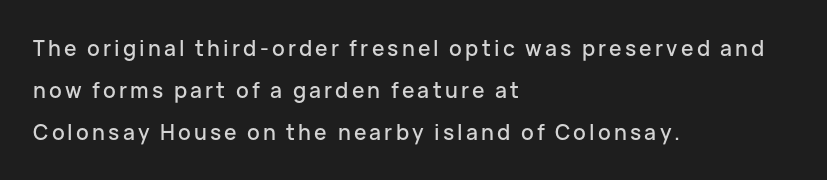
Q: Is the text italic (slanted)? A: No, it is upright.
Q: Is the text underlined? A: No.
Q: How is the paragraph aligned? A: Left-aligned.
Q: Is the spacing between lines tight, normal or loose? A: Loose.
